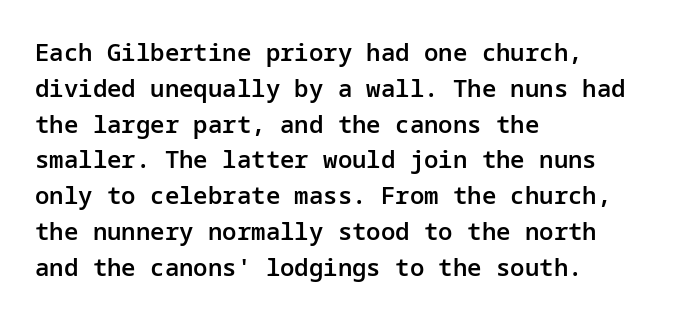
The image shows 24 px text type, upright; set left-aligned, normal line spacing (1.49x), normal letter spacing, not underlined.
